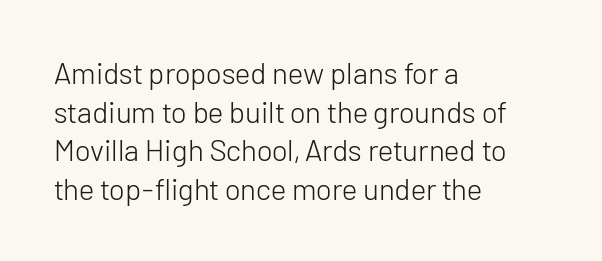
The image shows 30 px light sans-serif type, upright; set left-aligned, normal line spacing (1.29x), normal letter spacing, not underlined; low stroke contrast and a medium x-height.
